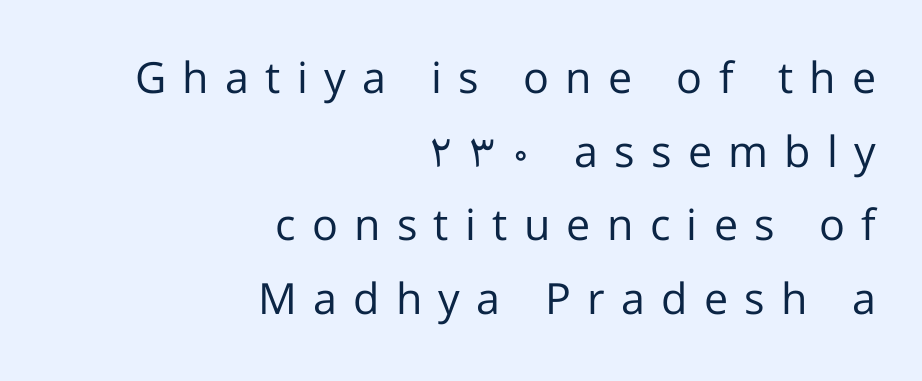
Q: Is the text bold? A: No.
Q: Is the text italic (slanted)? A: No, it is upright.
Q: Is the typeface a serif or a sans-serif typeface? A: Sans-serif.
Q: Is the text underlined? A: No.
Q: How is the paragraph aligned? A: Right-aligned.
Q: Is the spacing between letters normal or unusually wide? A: Unusually wide.
Q: Width (condensed, normal, or wide)? A: Normal.
Q: Stroke contrast? A: Low.
Q: x-height? A: Medium.
Q: Monospaced? A: No.
